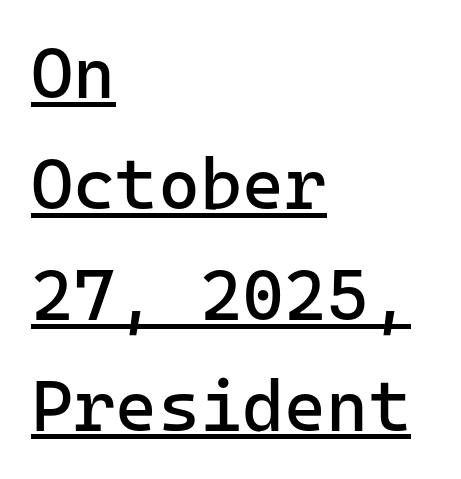
Q: Is the text bold? A: No.
Q: Is the text italic (slanted)? A: No, it is upright.
Q: Is the typeface a serif or a sans-serif typeface? A: Sans-serif.
Q: Is the text underlined? A: Yes.
Q: How is the paragraph aligned? A: Left-aligned.
Q: Is the spacing between letters normal or unusually wide? A: Normal.
Q: Is the spacing between lines tight, normal or loose? A: Normal.
Q: Width (condensed, normal, or wide)? A: Normal.
Q: Stroke contrast? A: Low.
Q: x-height? A: Medium.
